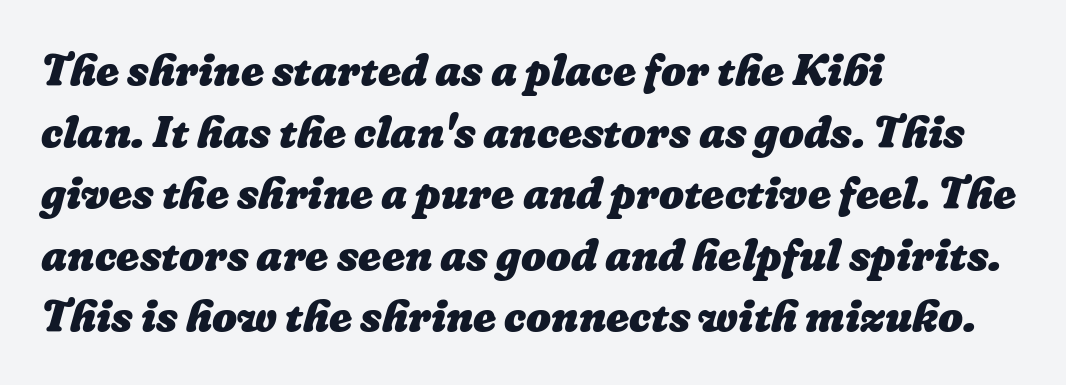
The image shows 44 px heavy type; set left-aligned, normal line spacing (1.4x), normal letter spacing, not underlined; low stroke contrast and a medium x-height.
